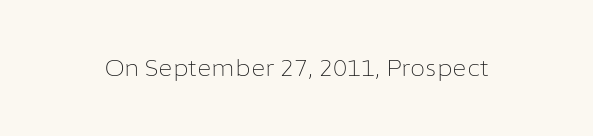
The space directly below the letters is spotless. Quick note: not italic, upright. The line texture is even and compact thanks to regular tracking. These glyphs show unthickened strokes, regular width or finer.
